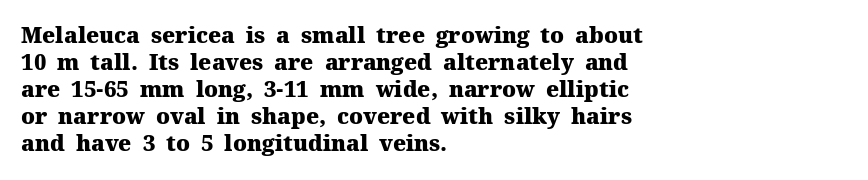
The setting favours the left margin, as ordinary paragraphs usually do. The strip under each line holds only bare page. Every letter is thick-stroked: bold, no question. In terms of posture, this sample is upright. Is the letter spacing exaggerated? No — it looks like the ordinary default.
